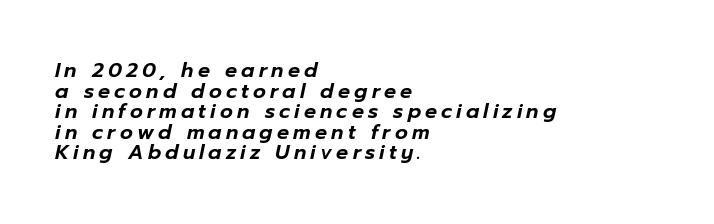
Q: Is the text italic (slanted)? A: Yes, it leans right by about 12 degrees.
Q: Is the text underlined? A: No.
Q: How is the paragraph aligned? A: Left-aligned.
Q: Is the spacing between letters normal or unusually wide? A: Unusually wide.
Q: Is the spacing between lines tight, normal or loose? A: Tight.
